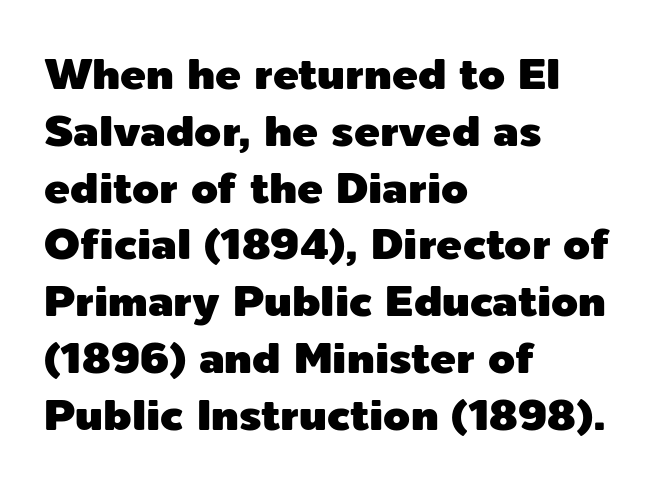
{"serif": "no", "italic": "no", "width": "normal", "x_height": "medium", "monospaced": "no", "underline": "no", "align": "left", "line_spacing": "normal", "line_spacing_ratio": 1.32, "letter_spacing": "normal", "letter_spacing_em": 0.0, "glyph_px": 43}
